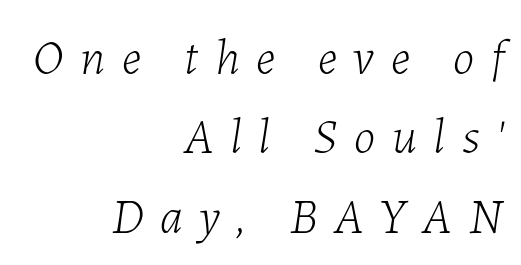
{"italic": "yes", "lean": "right", "slant_degrees": 7, "bold": "no", "weight": "light", "width": "normal", "stroke_contrast": "low", "x_height": "medium", "monospaced": "no", "underline": "no", "align": "right", "line_spacing": "normal", "line_spacing_ratio": 1.62, "letter_spacing": "wide", "letter_spacing_em": 0.34, "glyph_px": 49}
